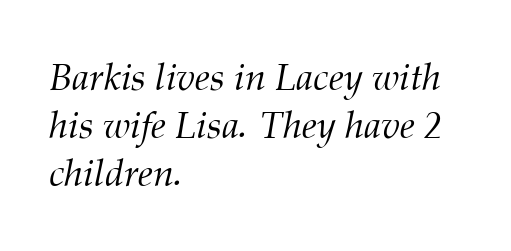
The image shows 38 px light serif type, italic (leaning right); set left-aligned, normal line spacing (1.26x), normal letter spacing, not underlined; medium stroke contrast and a medium x-height.
